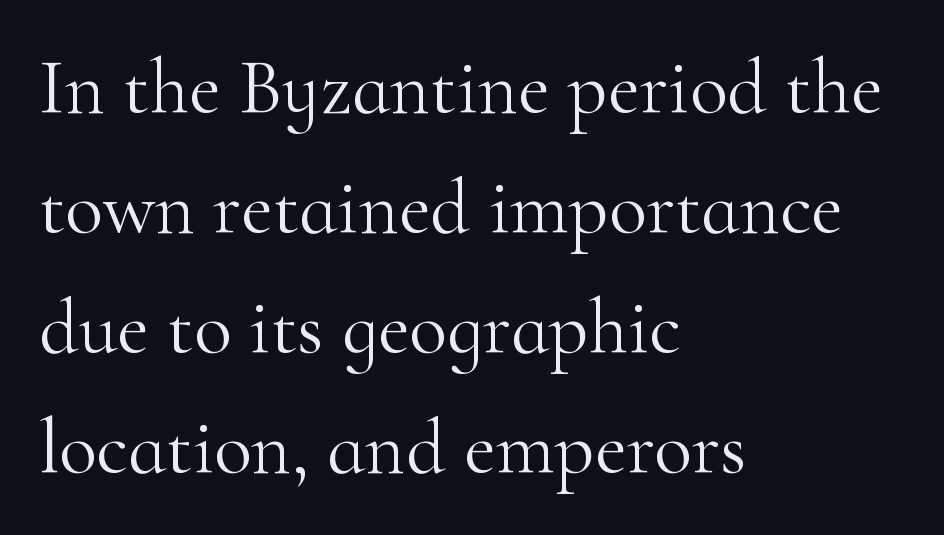
{"serif": "yes", "italic": "no", "bold": "no", "weight": "light", "width": "normal", "stroke_contrast": "high", "x_height": "small", "monospaced": "no", "underline": "no", "align": "left", "line_spacing": "normal", "line_spacing_ratio": 1.54, "letter_spacing": "normal", "letter_spacing_em": 0.0, "glyph_px": 78}
